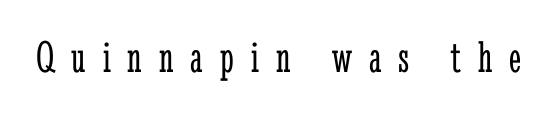
Q: Is the text bold? A: No.
Q: Is the text italic (slanted)? A: No, it is upright.
Q: Is the typeface a serif or a sans-serif typeface? A: Serif.
Q: Is the text underlined? A: No.
Q: Is the spacing between letters normal or unusually wide? A: Unusually wide.
Q: Width (condensed, normal, or wide)? A: Condensed.
Q: Stroke contrast? A: Low.
Q: x-height? A: Medium.
Q: Monospaced? A: No.
